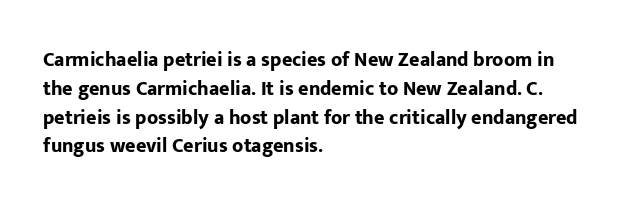
The image shows 20 px bold type, upright; set left-aligned, normal line spacing (1.44x), normal letter spacing, not underlined.
